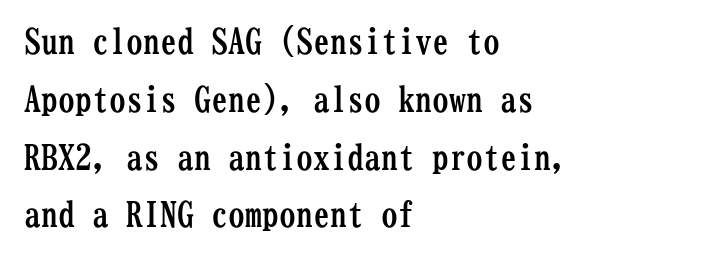
This is serif lettering, the kind often seen in printed books. The letters are bold, with thick, heavy strokes. Line spacing here is normal. Quick note: not italic, upright. Each word holds together tightly as a unit, with standard inter-letter gaps. Words float on clear page, feet unadorned.
